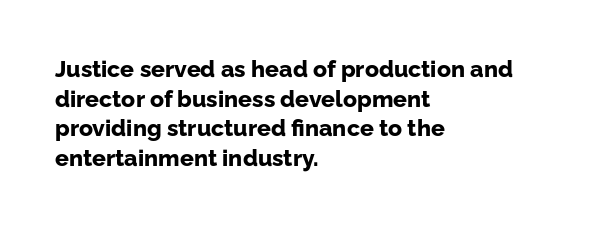
{"italic": "no", "bold": "yes", "underline": "no", "align": "left", "line_spacing": "normal", "line_spacing_ratio": 1.29, "letter_spacing": "normal", "letter_spacing_em": 0.0, "glyph_px": 23}
